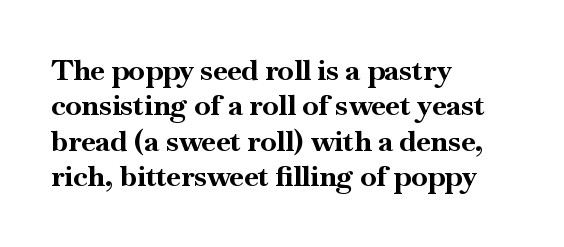
Visually the block forms a straight wall on the left and a jagged coastline on the right. The space directly below the letters is spotless. This rendering employs a face with finishing strokes, i.e., a serif. Spacing verdict: proportional, widths tailored to each character.
